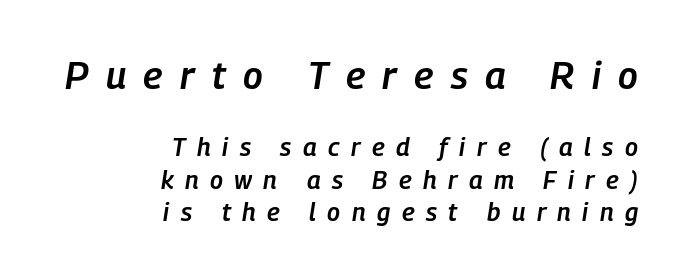
The image shows 38 px semibold, condensed type, italic (leaning right); set right-aligned, normal line spacing (1.29x), unusually wide letter spacing (+0.46 em), not underlined; the first (top) block is 1.52x larger; low stroke contrast and a medium x-height.
